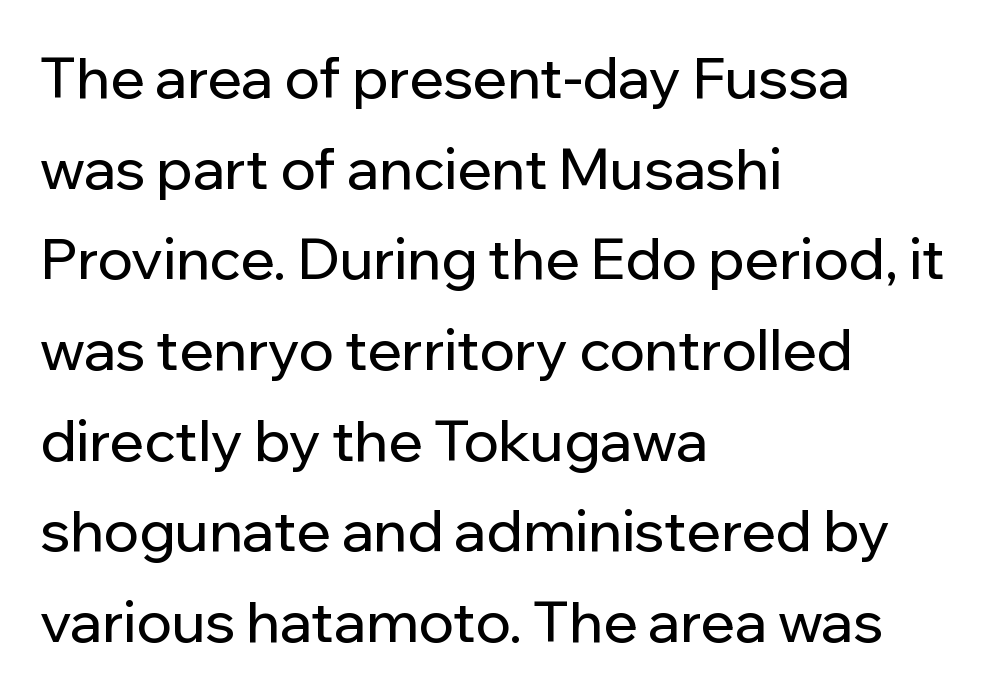
{"serif": "no", "italic": "no", "width": "normal", "stroke_contrast": "low", "x_height": "medium", "monospaced": "no", "underline": "no", "align": "left", "line_spacing": "normal", "line_spacing_ratio": 1.59, "letter_spacing": "normal", "letter_spacing_em": 0.0, "glyph_px": 57}
